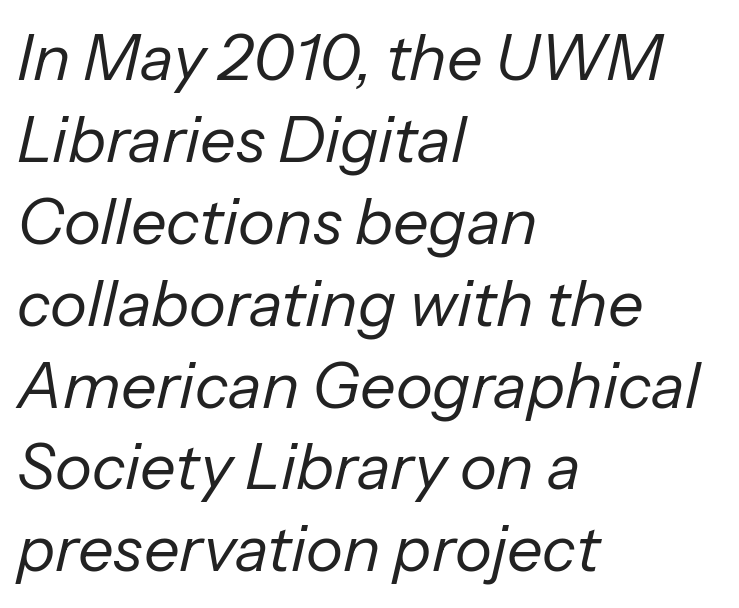
The image shows 63 px regular-weight type, italic (leaning right); set left-aligned, normal line spacing (1.3x), normal letter spacing, not underlined; low stroke contrast and a medium x-height.
